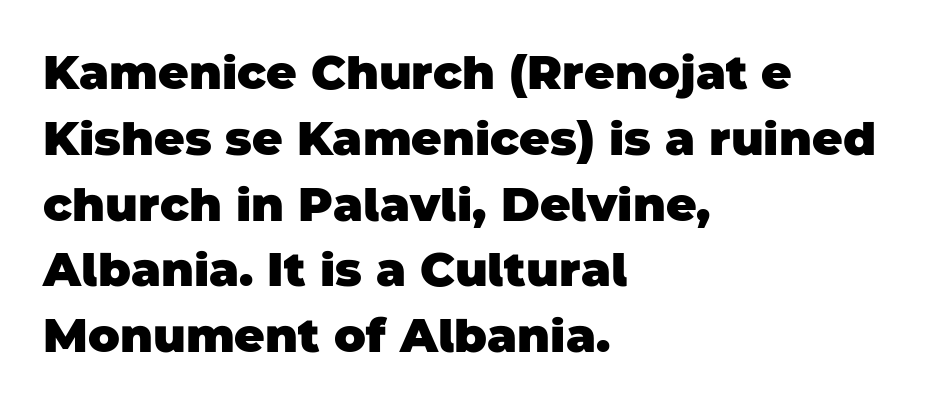
A classic flush-left, rag-right setting is used for this passage. Check the space under the baseline: it is left empty. Compared with typical body copy, the letter spacing here is the same. What kind of face is this? One without serifs — a sans. The letters advance in unequal steps, a hallmark of proportional type. Look at the stroke-to-counter ratio: heavy, a bold.
